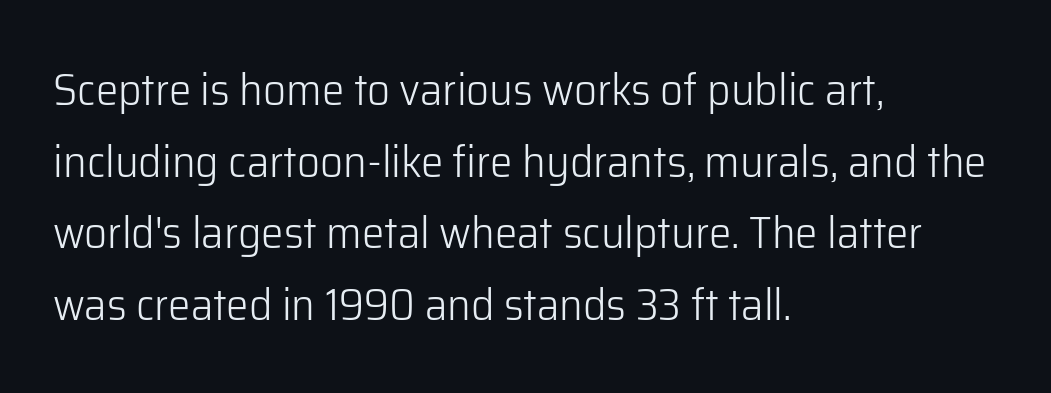
The image shows 45 px light sans-serif type, upright; set left-aligned, normal line spacing (1.59x), normal letter spacing, not underlined; low stroke contrast and a medium x-height.
